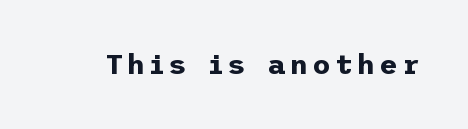
Q: Is the text bold? A: Yes.
Q: Is the text italic (slanted)? A: No, it is upright.
Q: Is the typeface a serif or a sans-serif typeface? A: Sans-serif.
Q: Is the text underlined? A: No.
Q: Width (condensed, normal, or wide)? A: Normal.
Q: Stroke contrast? A: Low.
Q: x-height? A: Medium.
